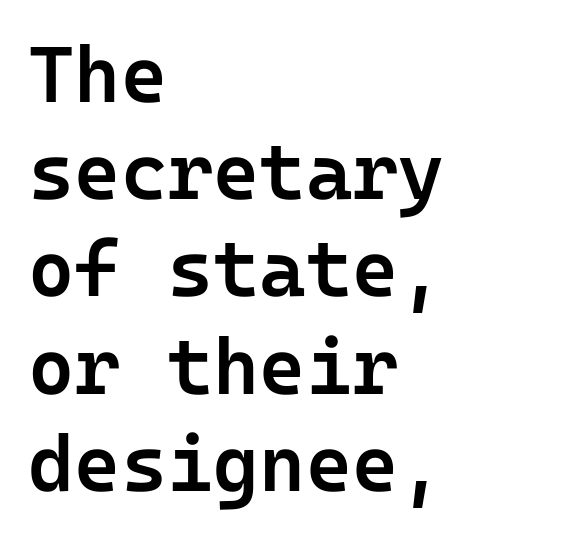
The image shows 79 px semibold sans-serif type, upright; set left-aligned, line spacing 1.23x, normal letter spacing, not underlined; low stroke contrast and a medium x-height.
